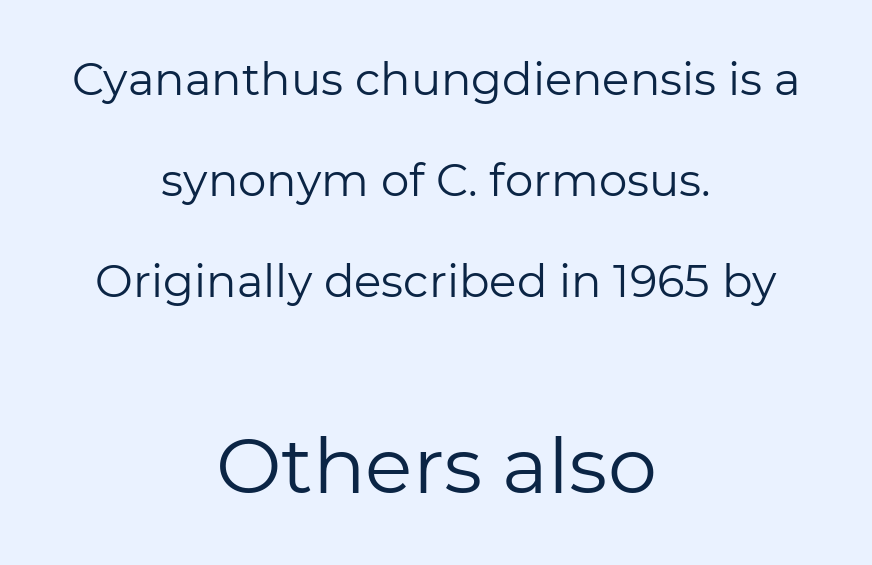
{"serif": "no", "italic": "no", "bold": "no", "weight": "regular", "width": "normal", "stroke_contrast": "low", "x_height": "medium", "monospaced": "no", "underline": "no", "align": "center", "line_spacing": "loose", "line_spacing_ratio": 2.25, "letter_spacing": "normal", "letter_spacing_em": 0.0, "larger_block": "second", "size_ratio": 1.73, "glyph_px": 78}
